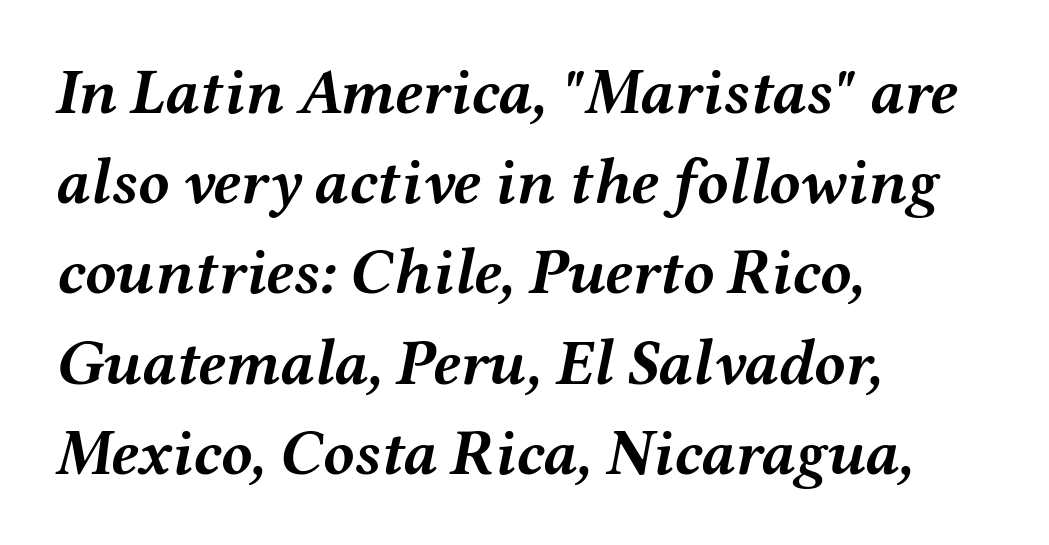
{"italic": "yes", "lean": "right", "slant_degrees": 12, "bold": "yes", "weight": "semibold", "width": "wide", "stroke_contrast": "medium", "x_height": "medium", "monospaced": "no", "underline": "no", "align": "left", "line_spacing": "normal", "line_spacing_ratio": 1.41, "letter_spacing": "normal", "letter_spacing_em": 0.0, "glyph_px": 64}
